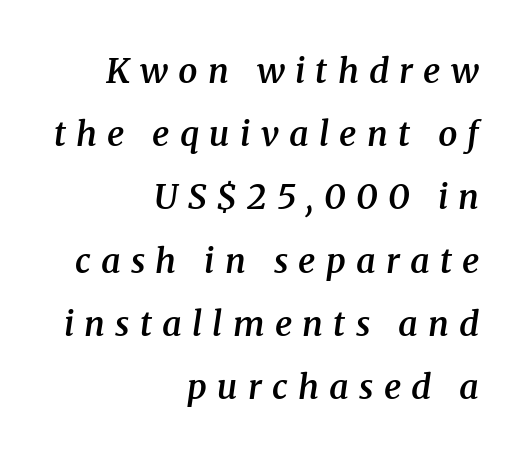
{"serif": "yes", "italic": "yes", "lean": "right", "slant_degrees": 8, "bold": "semi", "weight": "semibold", "width": "normal", "stroke_contrast": "medium", "x_height": "medium", "monospaced": "no", "underline": "no", "align": "right", "line_spacing_ratio": 1.86, "letter_spacing": "wide", "letter_spacing_em": 0.3, "glyph_px": 34}
